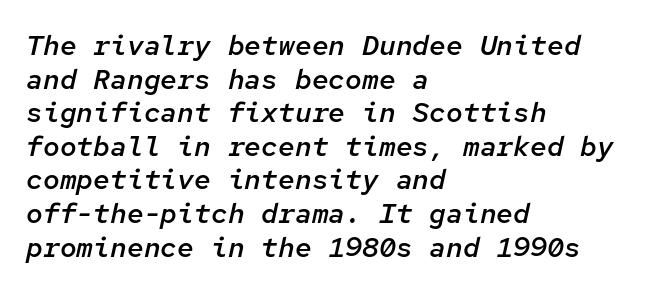
{"italic": "yes", "lean": "right", "slant_degrees": 12, "bold": "semi", "weight": "semibold", "width": "normal", "stroke_contrast": "low", "x_height": "medium", "monospaced": "yes", "underline": "no", "align": "left", "line_spacing_ratio": 1.2, "letter_spacing": "normal", "letter_spacing_em": 0.0, "glyph_px": 28}
